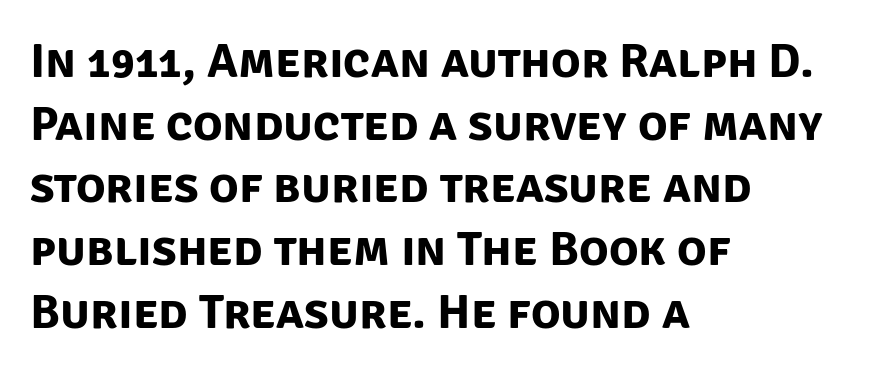
{"serif": "no", "bold": "yes", "weight": "bold", "width": "normal", "stroke_contrast": "low", "x_height": "large", "monospaced": "no", "underline": "no", "align": "left", "line_spacing": "normal", "line_spacing_ratio": 1.28, "letter_spacing": "normal", "letter_spacing_em": 0.0, "glyph_px": 49}
